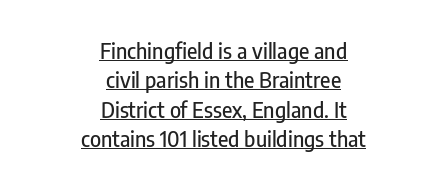
Q: Is the text italic (slanted)? A: No, it is upright.
Q: Is the text underlined? A: Yes.
Q: How is the paragraph aligned? A: Centered.
Q: Is the spacing between letters normal or unusually wide? A: Normal.
Q: Is the spacing between lines tight, normal or loose? A: Normal.
